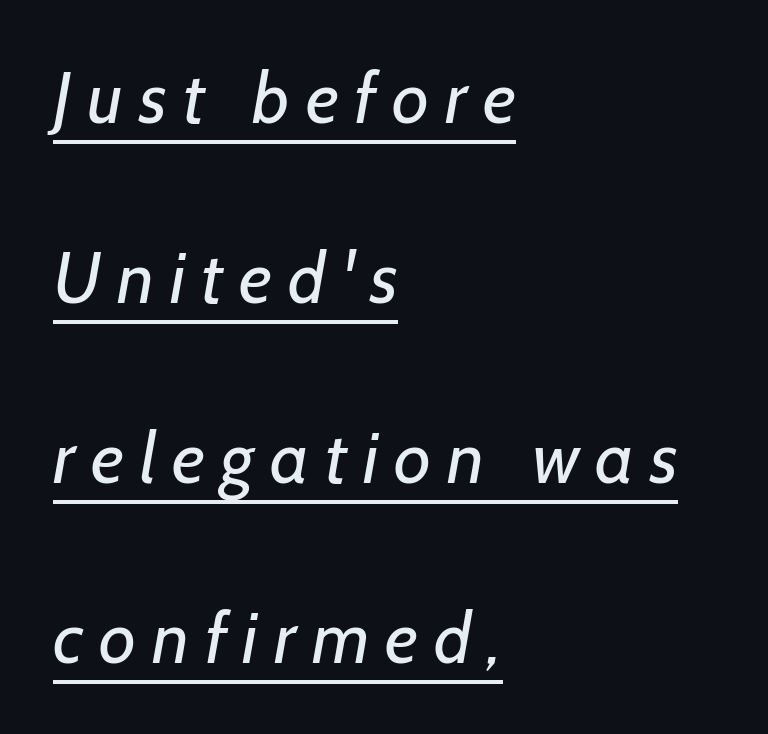
Compared with typical body copy, the letter spacing here is much looser. The type family on display is of the sans-serif kind. The passage shown is typed in a proportional face where columns would drift. Is the block centered? No — it sits flush against the left margin. Emphasis is given by a line drawn under the lettering.
